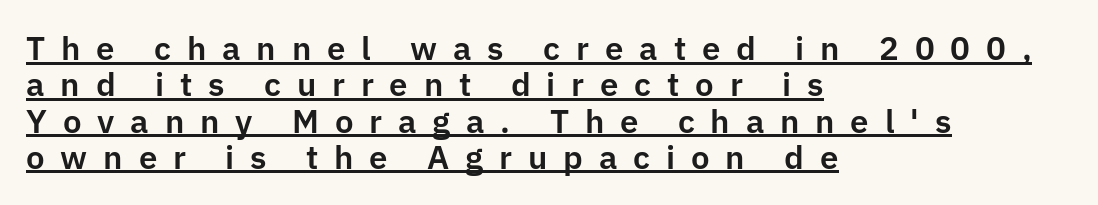
A typesetter would call this proportional, since set widths differ per character. The designer dialed line spacing down below the default. The face used here is rendered with a markedly widened letterfit. Looks like someone drew a line under every word here. Style check: upright. The rendering shows plain stroke endings on the letterforms — a sans-serif design.
